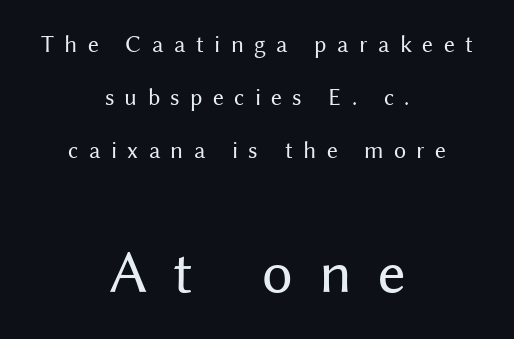
The image shows 61 px regular-weight sans-serif type, upright; set centered, loose line spacing (2.2x), unusually wide letter spacing (+0.43 em), not underlined; the second (bottom) block is 2.54x larger; medium stroke contrast and a medium x-height.
